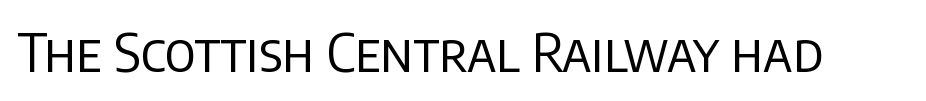
The image shows 53 px regular-weight sans-serif type, upright; set normal letter spacing, not underlined; low stroke contrast and a large x-height.
